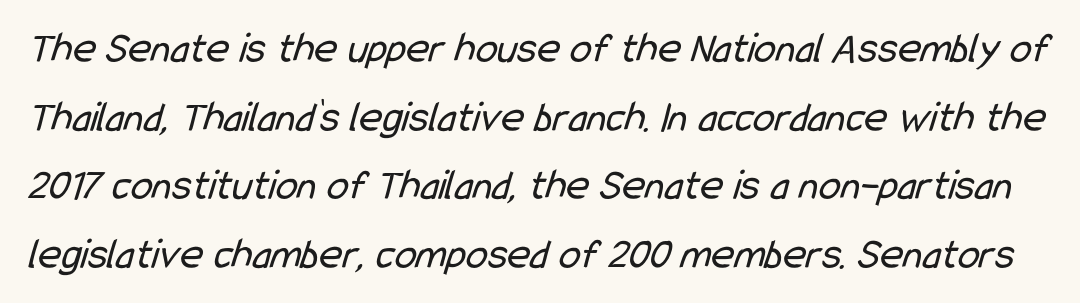
The image shows 44 px regular-weight, condensed sans-serif type; set normal line spacing (1.56x), normal letter spacing, not underlined; low stroke contrast and a medium x-height.
